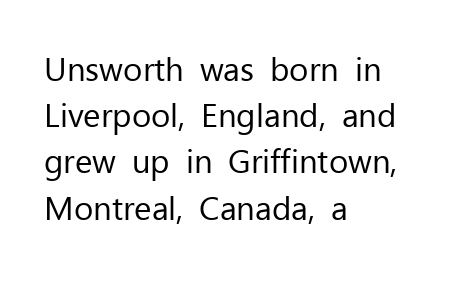
Q: Is the text bold? A: No.
Q: Is the text italic (slanted)? A: No, it is upright.
Q: Is the typeface a serif or a sans-serif typeface? A: Sans-serif.
Q: Is the text underlined? A: No.
Q: How is the paragraph aligned? A: Left-aligned.
Q: Is the spacing between letters normal or unusually wide? A: Normal.
Q: Is the spacing between lines tight, normal or loose? A: Normal.
Q: Width (condensed, normal, or wide)? A: Normal.
Q: Stroke contrast? A: Low.
Q: x-height? A: Medium.
Q: Monospaced? A: No.
